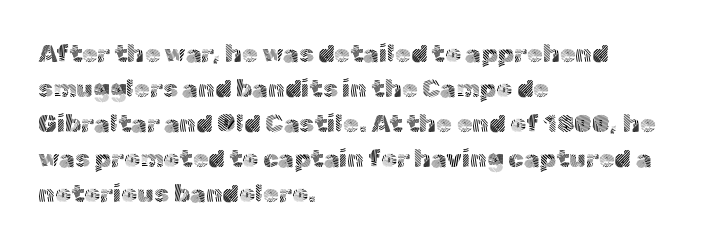
The image shows 25 px text type, upright; set left-aligned, normal line spacing (1.4x), normal letter spacing, not underlined.
